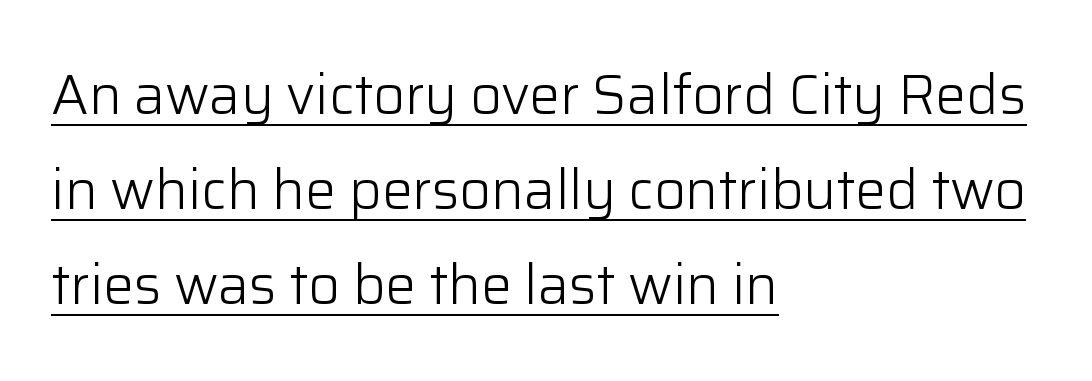
{"serif": "no", "italic": "no", "bold": "no", "weight": "light", "width": "normal", "stroke_contrast": "low", "x_height": "medium", "monospaced": "no", "underline": "yes", "align": "left", "line_spacing_ratio": 1.73, "letter_spacing": "normal", "letter_spacing_em": 0.0, "glyph_px": 55}
